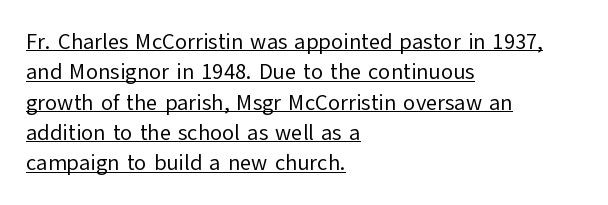
{"italic": "no", "bold": "no", "underline": "yes", "align": "left", "line_spacing": "normal", "line_spacing_ratio": 1.38, "letter_spacing": "normal", "letter_spacing_em": 0.0, "glyph_px": 22}
